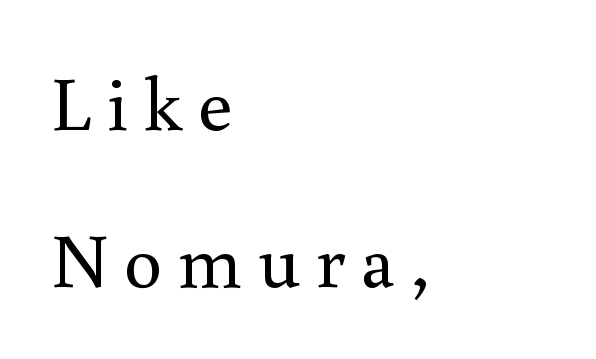
The image shows 77 px regular-weight serif type, upright; set left-aligned, loose line spacing (2.04x), unusually wide letter spacing (+0.2 em), not underlined; medium stroke contrast and a small x-height.
